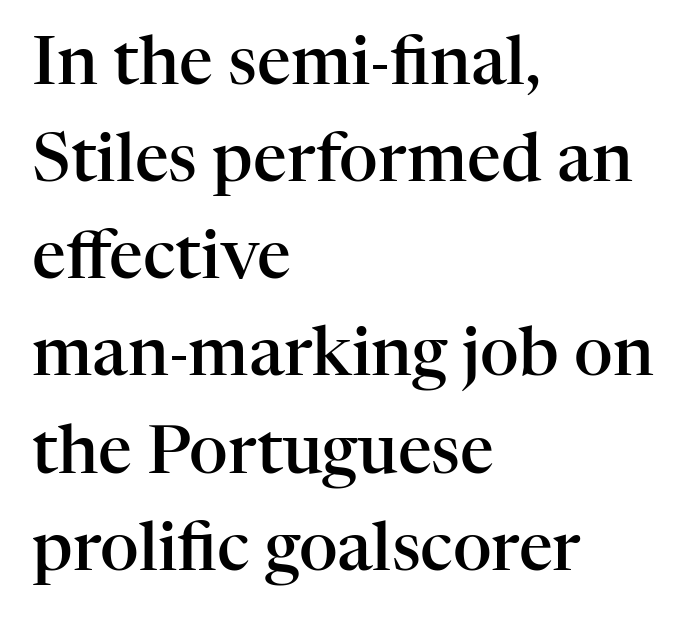
Q: Is the text bold? A: Semi-bold.
Q: Is the text italic (slanted)? A: No, it is upright.
Q: Is the typeface a serif or a sans-serif typeface? A: Serif.
Q: Is the text underlined? A: No.
Q: How is the paragraph aligned? A: Left-aligned.
Q: Is the spacing between letters normal or unusually wide? A: Normal.
Q: Is the spacing between lines tight, normal or loose? A: Normal.
Q: Width (condensed, normal, or wide)? A: Normal.
Q: Stroke contrast? A: High.
Q: x-height? A: Medium.
Q: Monospaced? A: No.
